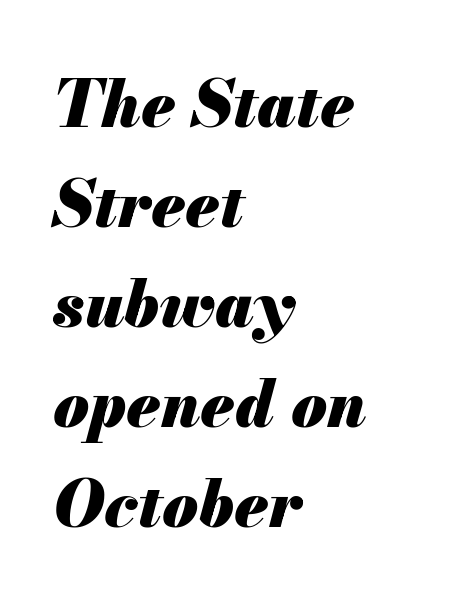
Horizontal bands of white between lines are of average thickness. Varying glyph widths throughout — classic text-font behaviour. These lines keep a tight, regular rhythm from letter to letter. Each line starts at the same left margin while the right side varies. Each glyph is drawn with heavy, bold strokes.
